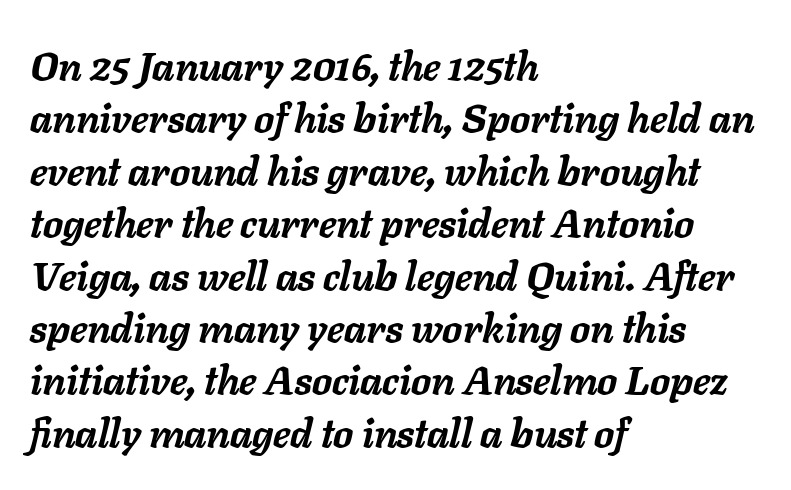
Underlining? Definitely not there. The passage shown is typed in a proportional face where columns would drift. A normal amount of white space separates one row of letters from the next. Short note: letters normally spaced. This is oblique type, the kind used for emphasis or titles. You'd pick this weight for a headline — it's a proper bold.
